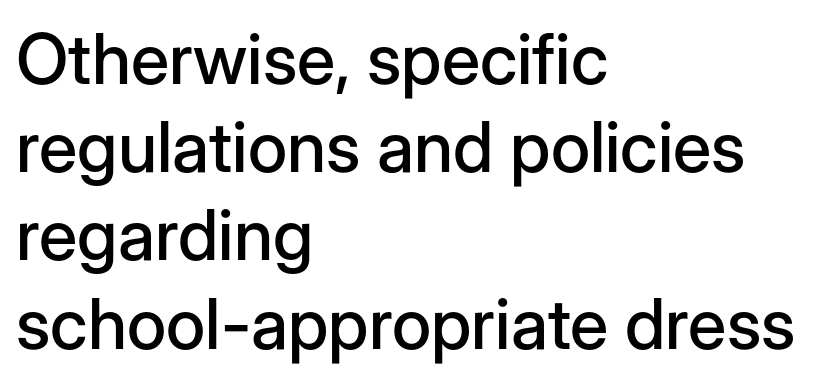
Plain, unruled lines of type. One-word summary of the alignment: left. The face used here is proportionally spaced, like ordinary book or web type. A typesetter would label this face a sans.
